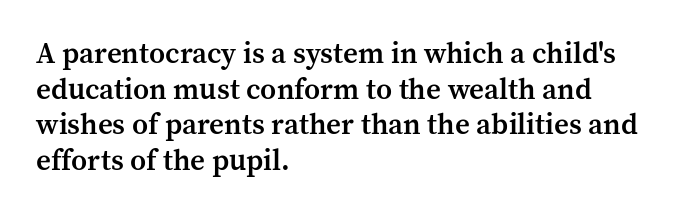
{"serif": "yes", "italic": "no", "bold": "semi", "weight": "semibold", "width": "normal", "stroke_contrast": "medium", "x_height": "medium", "monospaced": "no", "underline": "no", "align": "left", "line_spacing_ratio": 1.23, "letter_spacing": "normal", "letter_spacing_em": 0.0, "glyph_px": 29}
